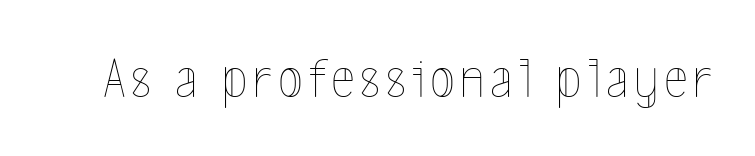
Q: Is the text bold? A: No.
Q: Is the text italic (slanted)? A: No, it is upright.
Q: Is the text underlined? A: No.
Q: Width (condensed, normal, or wide)? A: Condensed.
Q: x-height? A: Medium.
Q: Monospaced? A: No.
